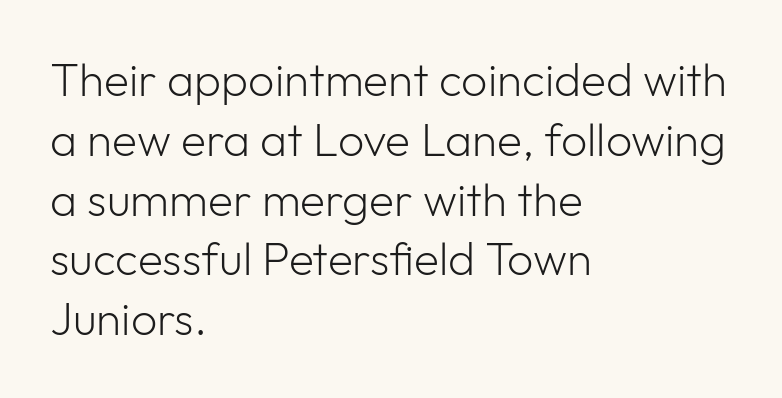
{"serif": "no", "italic": "no", "bold": "no", "weight": "light", "width": "normal", "stroke_contrast": "low", "x_height": "medium", "monospaced": "no", "underline": "no", "align": "left", "line_spacing": "normal", "line_spacing_ratio": 1.3, "letter_spacing": "normal", "letter_spacing_em": 0.0, "glyph_px": 46}
